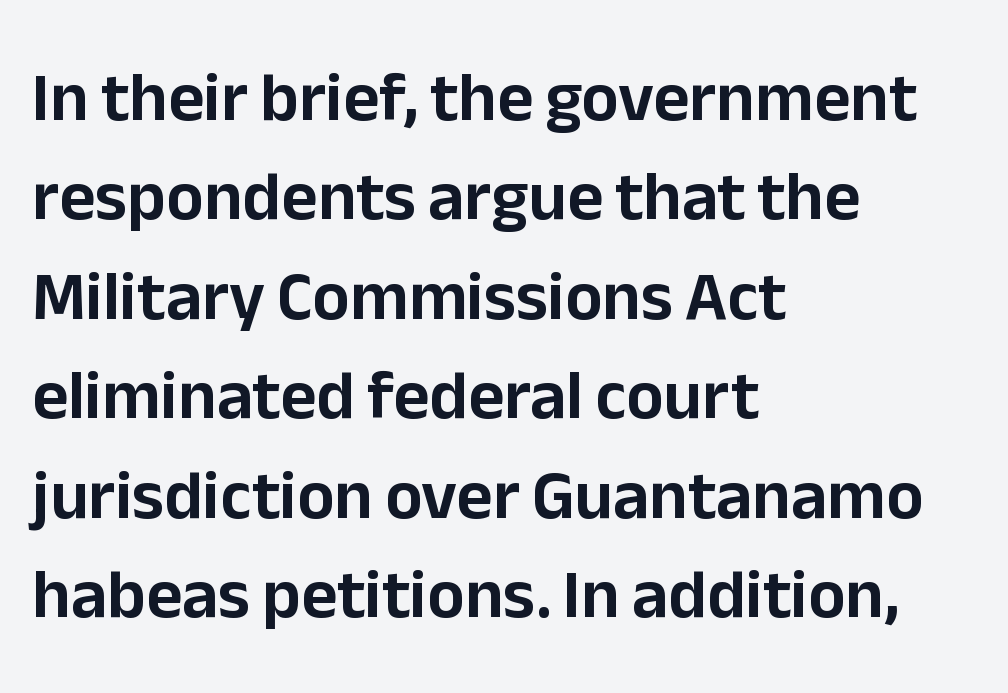
{"serif": "no", "italic": "no", "width": "normal", "stroke_contrast": "low", "x_height": "medium", "monospaced": "no", "underline": "no", "align": "left", "line_spacing": "normal", "line_spacing_ratio": 1.42, "letter_spacing": "normal", "letter_spacing_em": 0.0, "glyph_px": 70}
